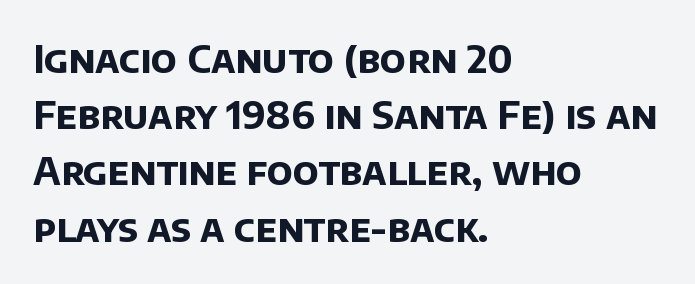
{"serif": "no", "bold": "yes", "weight": "bold", "width": "normal", "stroke_contrast": "low", "x_height": "large", "monospaced": "no", "underline": "no", "align": "left", "line_spacing": "normal", "line_spacing_ratio": 1.48, "letter_spacing": "normal", "letter_spacing_em": 0.0, "glyph_px": 38}
